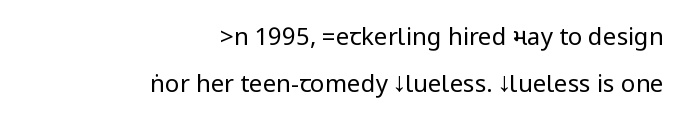
The image shows 24 px text type, upright; set right-aligned, loose line spacing (1.94x), normal letter spacing, not underlined.
